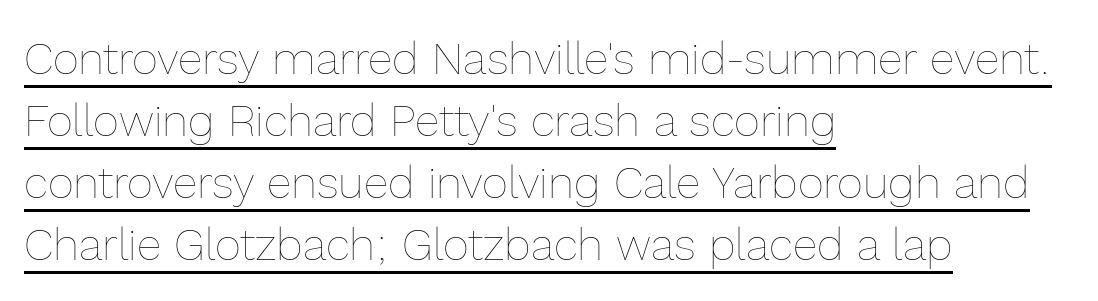
Q: Is the text bold? A: No.
Q: Is the text italic (slanted)? A: No, it is upright.
Q: Is the text underlined? A: Yes.
Q: How is the paragraph aligned? A: Left-aligned.
Q: Is the spacing between letters normal or unusually wide? A: Normal.
Q: Is the spacing between lines tight, normal or loose? A: Normal.
Q: Width (condensed, normal, or wide)? A: Normal.
Q: x-height? A: Medium.
Q: Monospaced? A: No.
